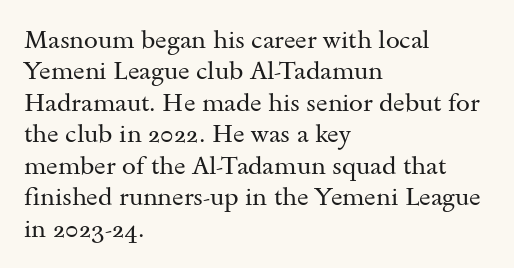
{"italic": "no", "bold": "no", "underline": "no", "align": "left", "line_spacing": "normal", "line_spacing_ratio": 1.26, "letter_spacing": "normal", "letter_spacing_em": 0.0, "glyph_px": 25}
